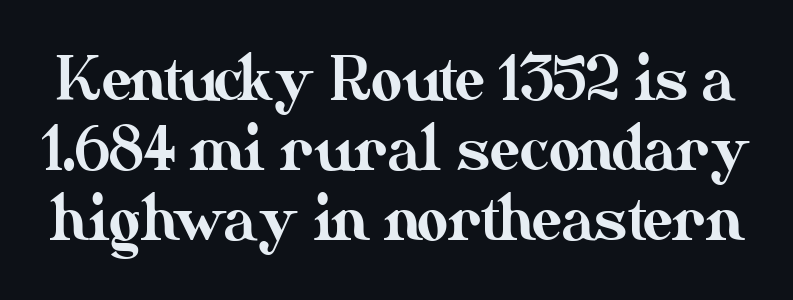
{"italic": "no", "width": "normal", "stroke_contrast": "medium", "x_height": "small", "monospaced": "no", "underline": "no", "line_spacing_ratio": 1.17, "letter_spacing": "normal", "letter_spacing_em": 0.0, "glyph_px": 60}
